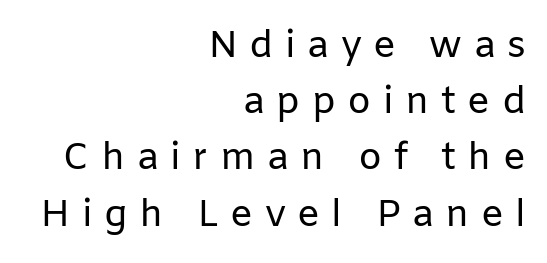
The specimen omits any rule beneath the text block's lines. Serif or sans? Sans — the stroke terminals are bare. Caption: multi-line text, flush right, ragged left. No heavy texture on the line: the type isn't bold. Here the designer chose a conventional face with non-uniform glyph widths.
